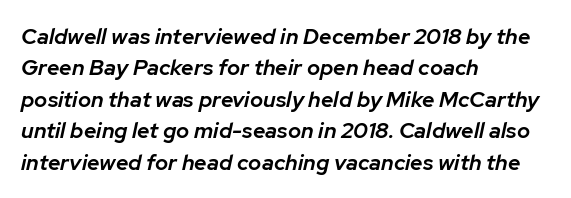
{"italic": "yes", "lean": "right", "slant_degrees": 12, "bold": "semi", "underline": "no", "align": "left", "line_spacing": "normal", "line_spacing_ratio": 1.43, "letter_spacing": "normal", "letter_spacing_em": 0.0, "glyph_px": 22}
